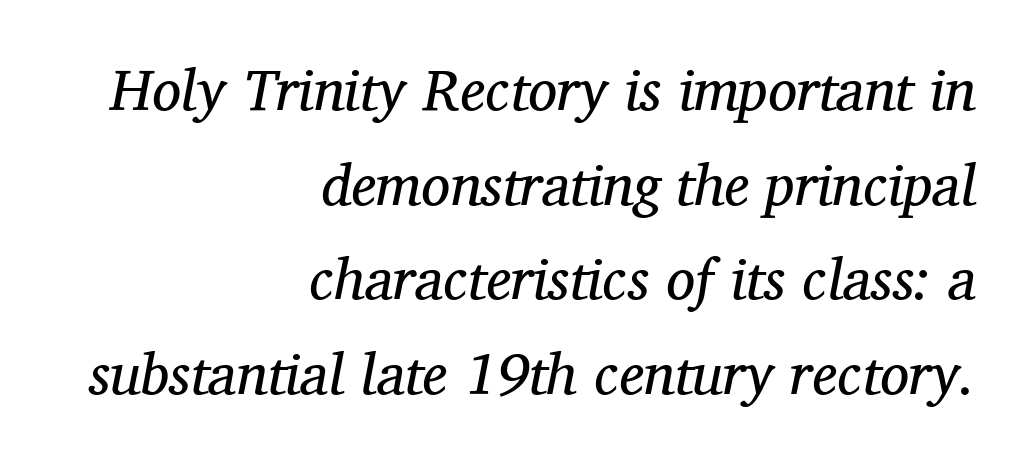
Think standard paragraph weight, or any step lighter than that. One-word summary of the alignment: right. Tracking value appears to be zero — textbook default spacing. The rendering uses natural spacing where letterforms have individual widths. Lines of text with bare space underneath. This is oblique type, the kind used for emphasis or titles.
